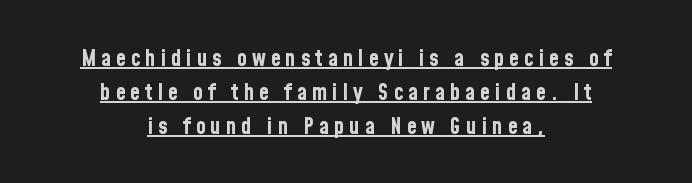
Q: Is the text bold? A: Yes.
Q: Is the text italic (slanted)? A: No, it is upright.
Q: Is the text underlined? A: Yes.
Q: How is the paragraph aligned? A: Centered.
Q: Is the spacing between letters normal or unusually wide? A: Unusually wide.
Q: Is the spacing between lines tight, normal or loose? A: Normal.
